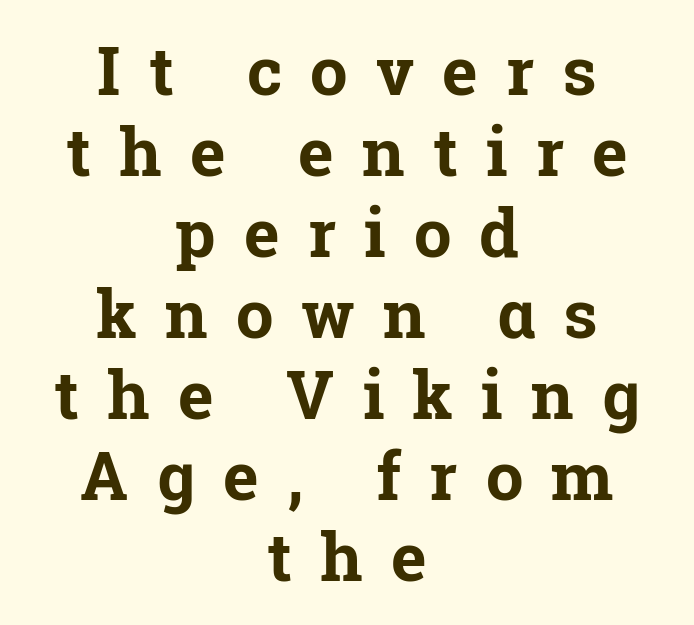
The image shows 67 px bold serif type, upright; set centered, line spacing 1.21x, unusually wide letter spacing (+0.42 em), not underlined; low stroke contrast and a medium x-height.
